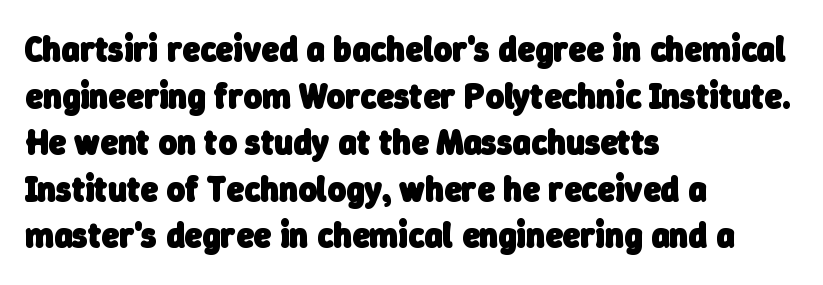
The image shows 35 px heavy sans-serif type; set left-aligned, normal line spacing (1.33x), normal letter spacing, not underlined; low stroke contrast and a medium x-height.
